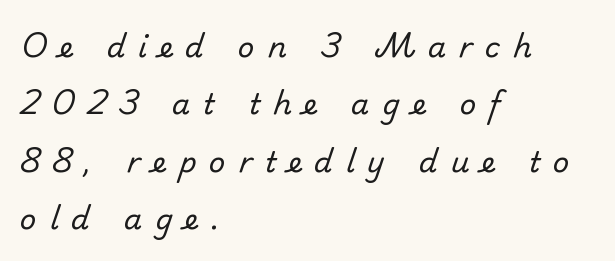
No letter is thick-stroked: the sample isn't bold. Just letters on the line, the space beneath them empty. The characters display no serif detailing; their extremities are plain. Is this a fixed-width face? No — the glyphs have proportional, varying widths. The designer dialed line spacing up above the default.
